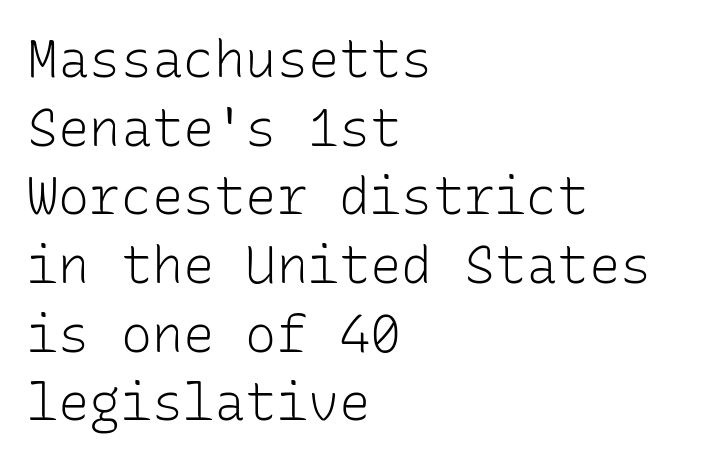
{"serif": "no", "italic": "no", "bold": "no", "weight": "light", "width": "normal", "stroke_contrast": "low", "x_height": "medium", "monospaced": "yes", "underline": "no", "align": "left", "line_spacing": "normal", "line_spacing_ratio": 1.32, "letter_spacing": "normal", "letter_spacing_em": 0.0, "glyph_px": 52}
